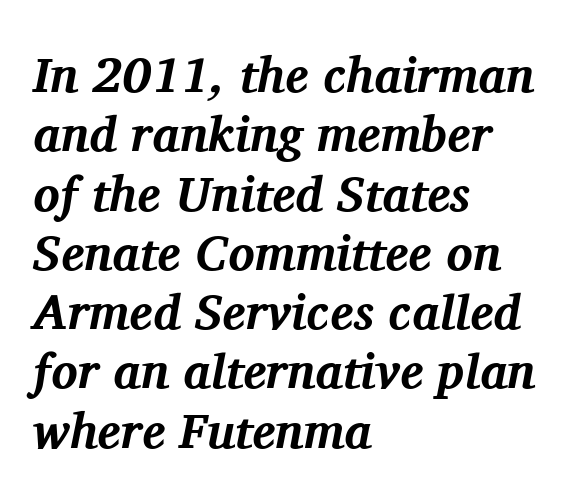
The image shows 49 px bold serif type, italic (leaning right); set left-aligned, line spacing 1.21x, normal letter spacing, not underlined; medium stroke contrast and a medium x-height.
